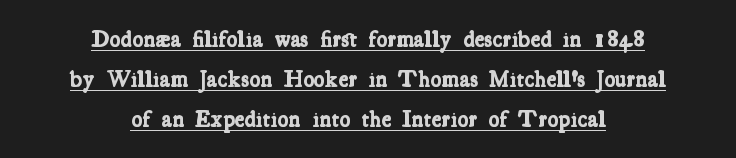
Horizontal alignment here is central, giving a formal, balanced look. These lines keep a tight, regular rhythm from letter to letter. Somebody hit Ctrl+U on this one — the words are underlined. How heavy is the stroke? Heavy — this is a bold.
